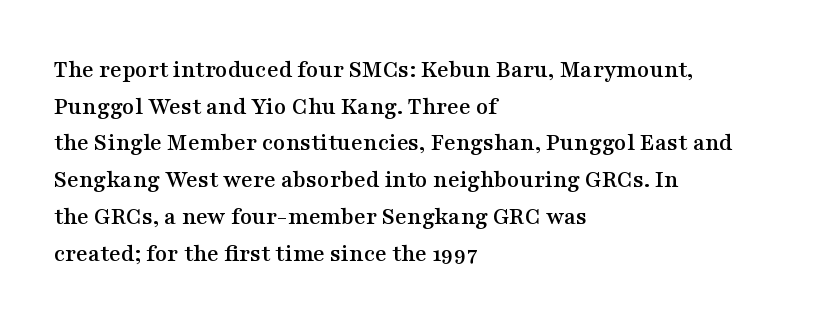
Q: Is the text italic (slanted)? A: No, it is upright.
Q: Is the text underlined? A: No.
Q: How is the paragraph aligned? A: Left-aligned.
Q: Is the spacing between letters normal or unusually wide? A: Normal.
Q: Is the spacing between lines tight, normal or loose? A: Normal.
